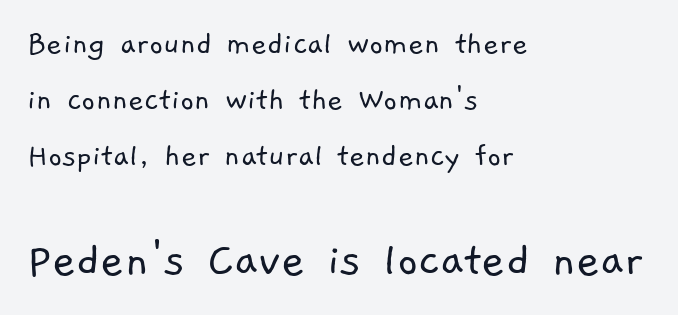
{"serif": "no", "bold": "no", "weight": "light", "width": "normal", "stroke_contrast": "low", "x_height": "medium", "monospaced": "no", "underline": "no", "align": "left", "line_spacing": "normal", "line_spacing_ratio": 1.64, "letter_spacing": "normal", "letter_spacing_em": 0.0, "larger_block": "second", "size_ratio": 1.5, "glyph_px": 51}
